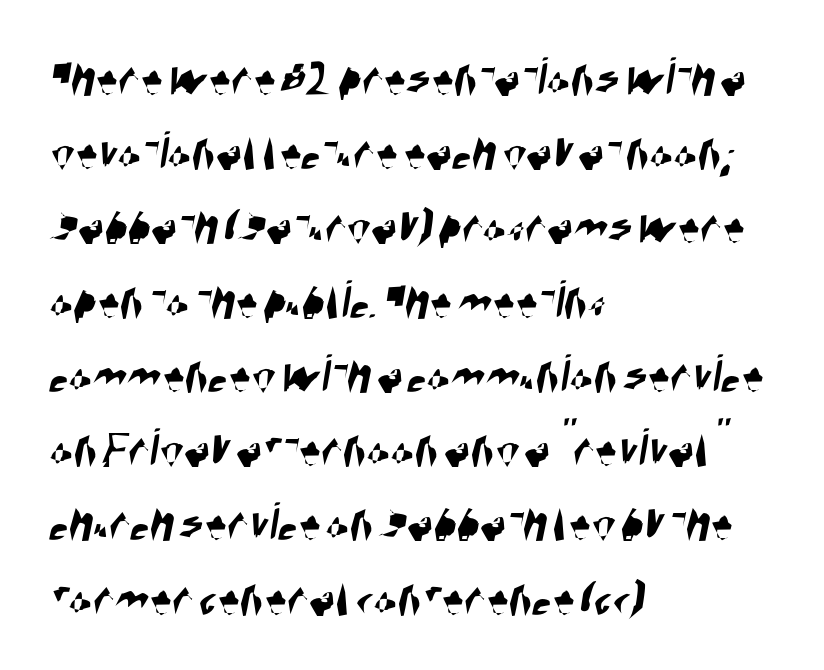
The image shows 55 px condensed sans-serif type; set left-aligned, normal line spacing (1.35x), normal letter spacing, not underlined; high stroke contrast and a large x-height.
